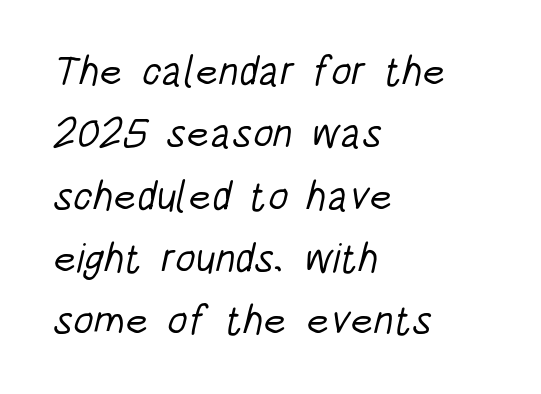
The passage shown is typed in a proportional face where columns would drift. The face used here is rendered with its standard letterfit. Observe the absence of serifs on each vertical stroke in this sample. Has an underline been added? It has not. Reading down the block, your eye returns to a fixed left position each line.
